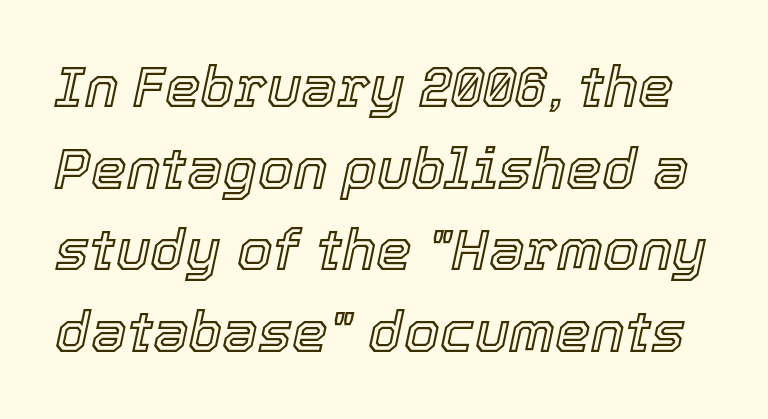
{"italic": "yes", "lean": "right", "slant_degrees": 12, "width": "normal", "x_height": "medium", "monospaced": "no", "underline": "no", "line_spacing": "normal", "line_spacing_ratio": 1.43, "letter_spacing": "normal", "letter_spacing_em": 0.0, "glyph_px": 57}
